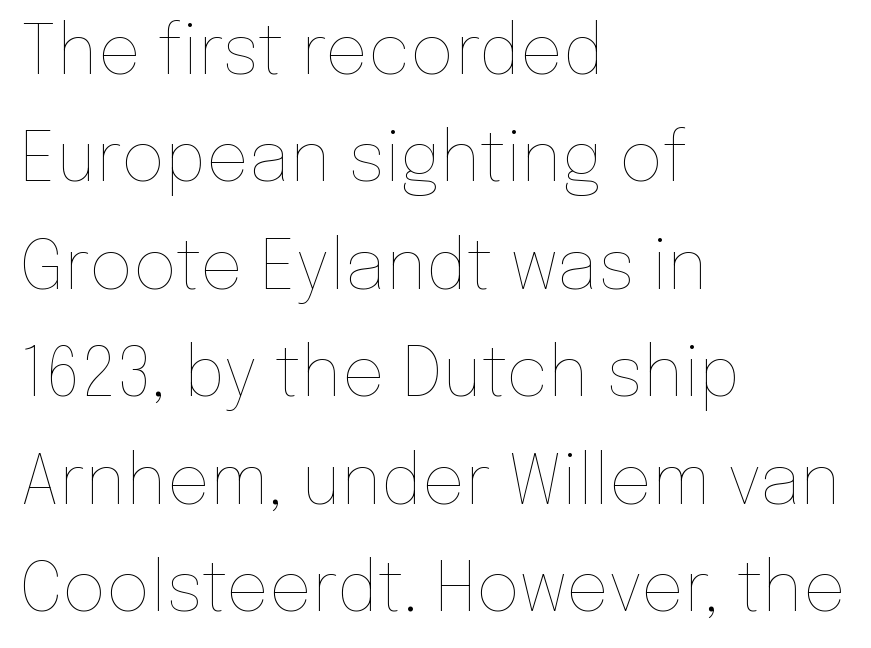
{"italic": "no", "bold": "no", "weight": "thin", "width": "normal", "stroke_contrast": "low", "x_height": "medium", "monospaced": "no", "underline": "no", "align": "left", "line_spacing": "normal", "line_spacing_ratio": 1.58, "letter_spacing": "normal", "letter_spacing_em": 0.0, "glyph_px": 68}
